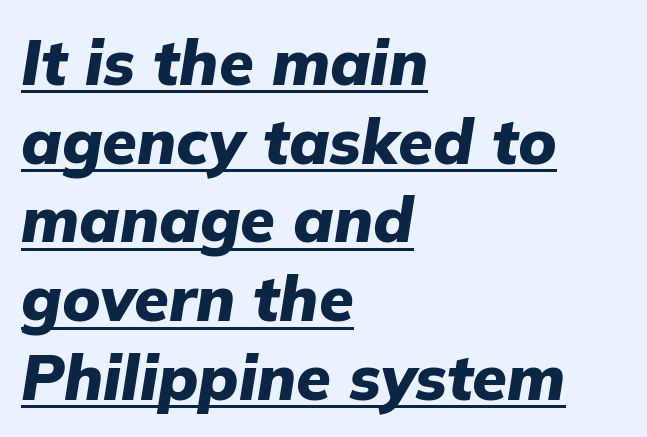
The words here are underlined. Does the leading feel generous? No, just average. These lines were composed using italics. This is heavy type, rendered in bold. The letters advance in unequal steps, a hallmark of proportional type.
